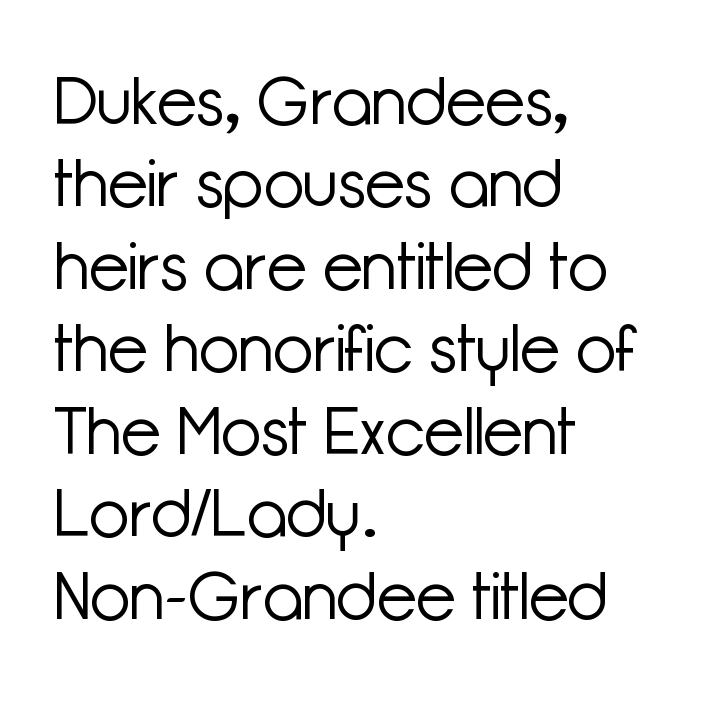
{"serif": "no", "italic": "no", "bold": "no", "weight": "light", "width": "normal", "stroke_contrast": "low", "x_height": "medium", "monospaced": "no", "underline": "no", "align": "left", "line_spacing": "normal", "line_spacing_ratio": 1.25, "letter_spacing": "normal", "letter_spacing_em": 0.0, "glyph_px": 66}
